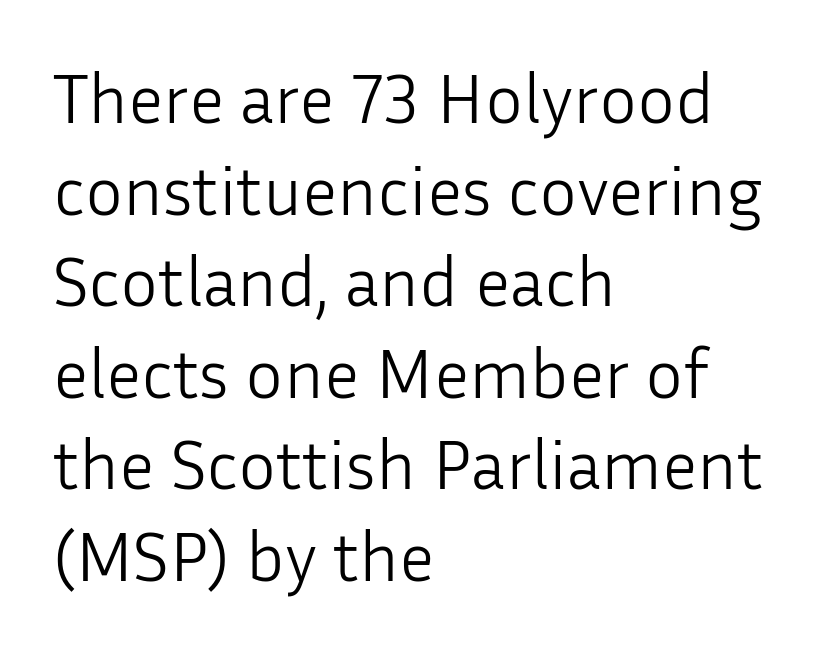
The image shows 71 px light sans-serif type, upright; set left-aligned, normal line spacing (1.29x), normal letter spacing, not underlined; low stroke contrast and a medium x-height.
